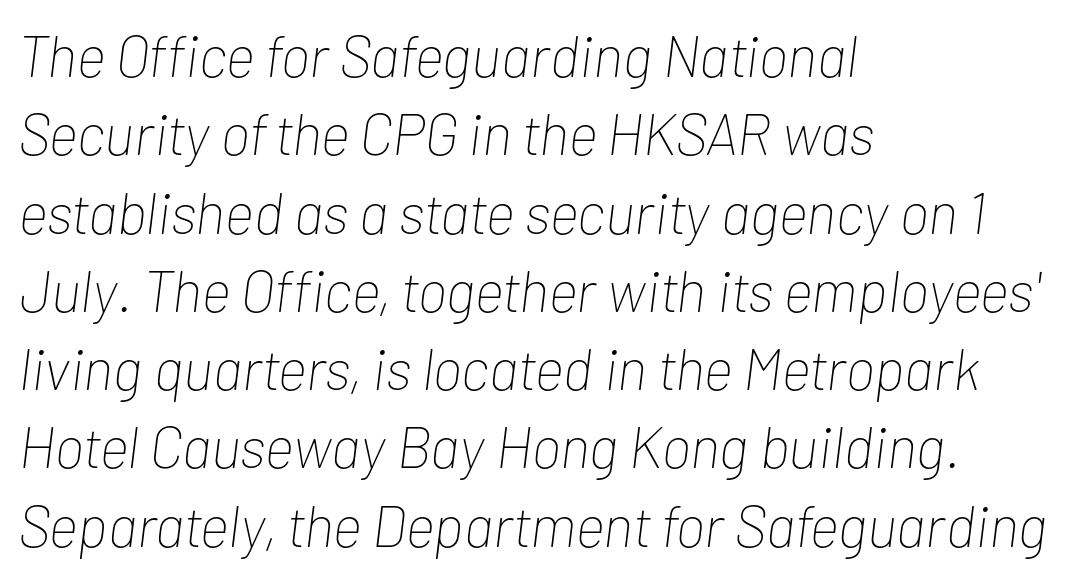
The image shows 58 px thin, condensed type, italic (leaning right); set left-aligned, normal line spacing (1.35x), normal letter spacing, not underlined; low stroke contrast and a medium x-height.
